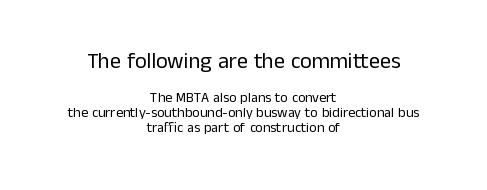
A typesetter would mark this as roman, not italic. This sample is center-justified, so both line endings float freely. Look at the glyph heights: the upper group is clearly the bigger setting. Leading: reduced.
